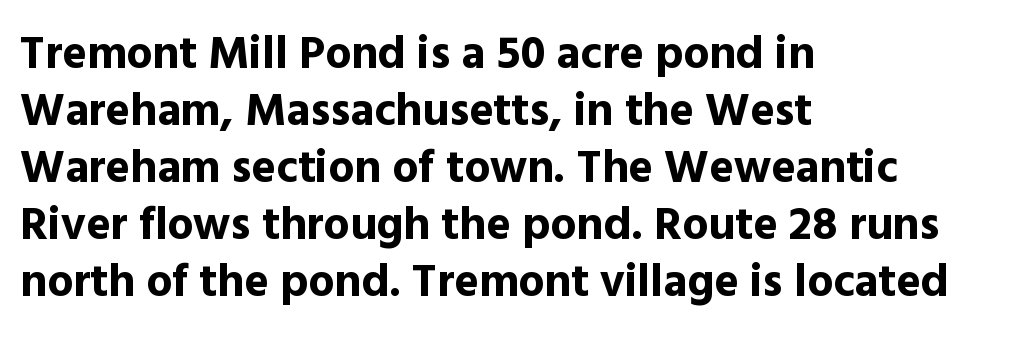
The image shows 46 px bold sans-serif type, upright; set left-aligned, line spacing 1.24x, normal letter spacing, not underlined; a medium x-height.
